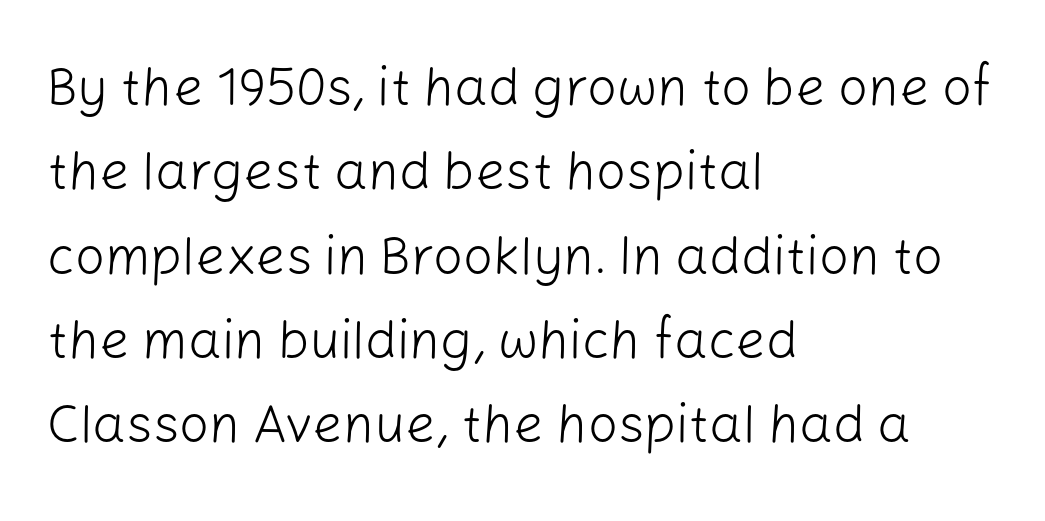
Do the characters align in a grid? No, the font is proportional. Which margin do the lines hug? The left one — the right edge is uneven. Heft: none added — not bold. Leading: standard. Posture: straight, roman, zero tilt. Font category for this specimen: sans-serif.
